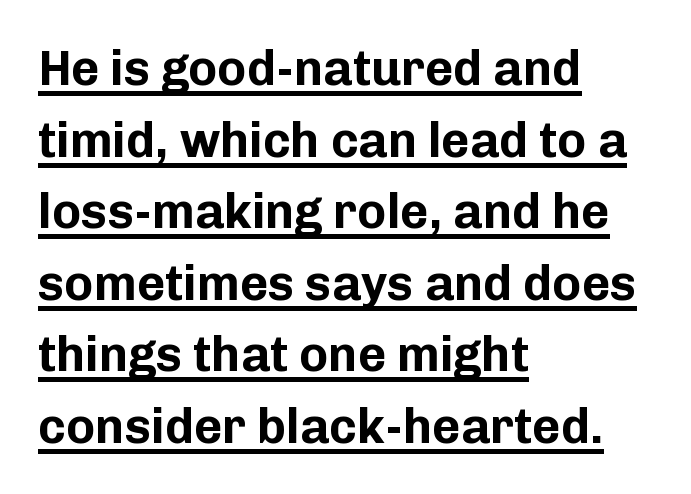
{"serif": "no", "italic": "no", "bold": "yes", "weight": "bold", "width": "normal", "stroke_contrast": "low", "x_height": "medium", "monospaced": "no", "underline": "yes", "align": "left", "line_spacing": "normal", "line_spacing_ratio": 1.46, "letter_spacing": "normal", "letter_spacing_em": 0.0, "glyph_px": 49}
